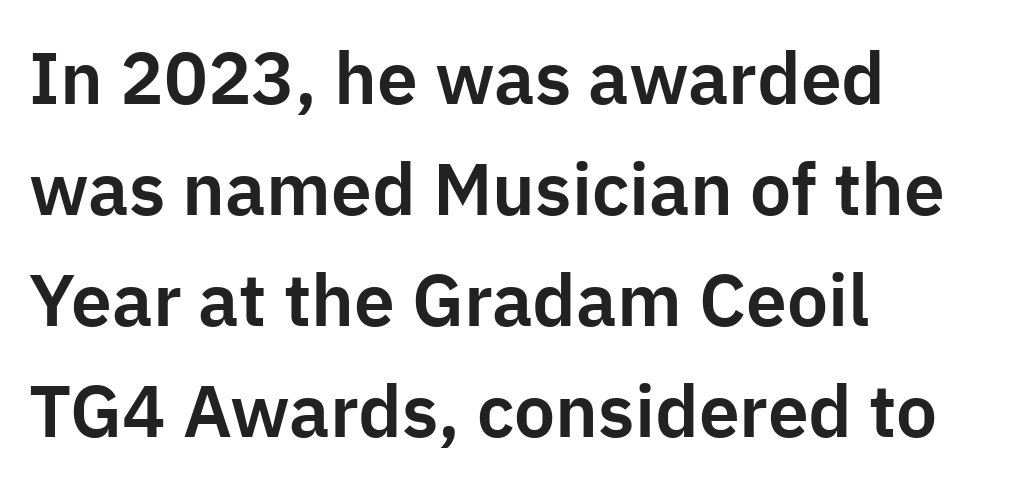
Q: Is the text italic (slanted)? A: No, it is upright.
Q: Is the typeface a serif or a sans-serif typeface? A: Sans-serif.
Q: Is the text underlined? A: No.
Q: How is the paragraph aligned? A: Left-aligned.
Q: Is the spacing between letters normal or unusually wide? A: Normal.
Q: Is the spacing between lines tight, normal or loose? A: Normal.
Q: Width (condensed, normal, or wide)? A: Normal.
Q: Stroke contrast? A: Low.
Q: x-height? A: Medium.
Q: Monospaced? A: No.
